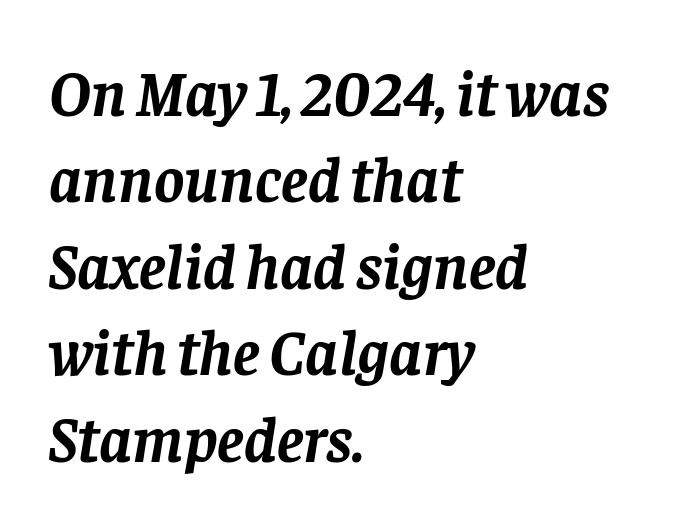
The glyphs look as if they've been sheared to an angle. One-word summary of the alignment: left. The typesetting leans heavy: a genuine bold. Caption: standard tracking, unaltered. Notice how descenders clear the ascenders below comfortably — that's standard leading.
